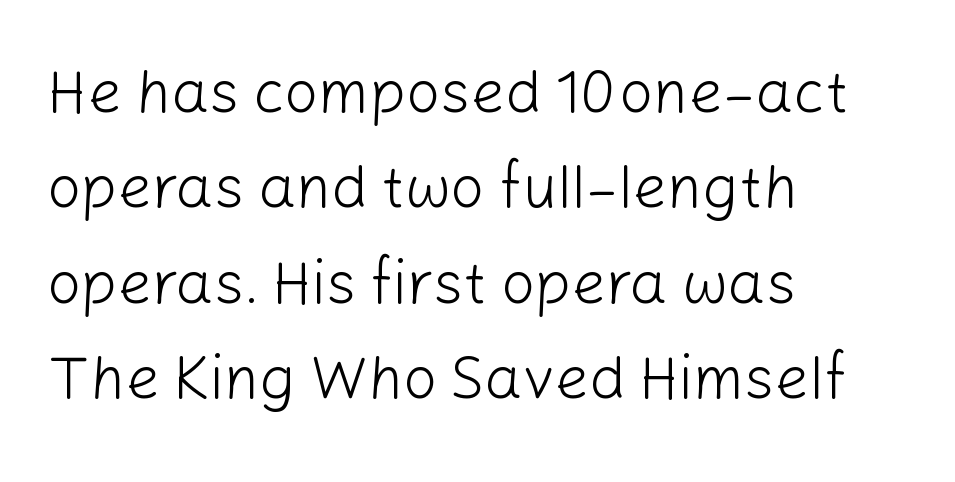
Q: Is the text bold? A: No.
Q: Is the text italic (slanted)? A: No, it is upright.
Q: Is the typeface a serif or a sans-serif typeface? A: Sans-serif.
Q: Is the text underlined? A: No.
Q: How is the paragraph aligned? A: Left-aligned.
Q: Is the spacing between letters normal or unusually wide? A: Normal.
Q: Is the spacing between lines tight, normal or loose? A: Normal.
Q: Width (condensed, normal, or wide)? A: Normal.
Q: Stroke contrast? A: Low.
Q: x-height? A: Medium.
Q: Monospaced? A: No.
